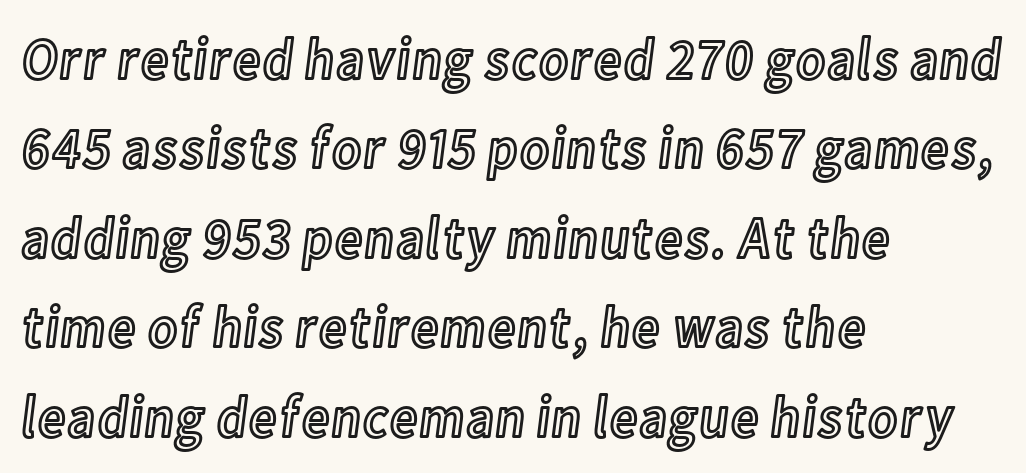
The space between consecutive lines is moderate. Do the characters align in a grid? No, the font is proportional. Beneath every word, the page is bare. Students, note that the glyphs here touch the page at normal intervals.
